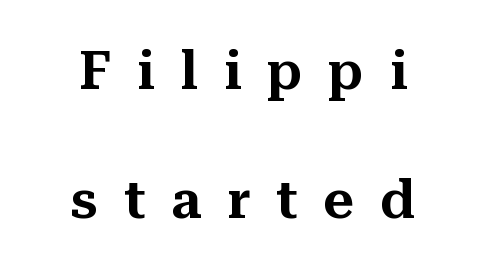
Q: Is the text italic (slanted)? A: No, it is upright.
Q: Is the typeface a serif or a sans-serif typeface? A: Serif.
Q: Is the text underlined? A: No.
Q: How is the paragraph aligned? A: Centered.
Q: Is the spacing between letters normal or unusually wide? A: Unusually wide.
Q: Is the spacing between lines tight, normal or loose? A: Loose.
Q: Width (condensed, normal, or wide)? A: Normal.
Q: Stroke contrast? A: Medium.
Q: x-height? A: Medium.
Q: Monospaced? A: No.
